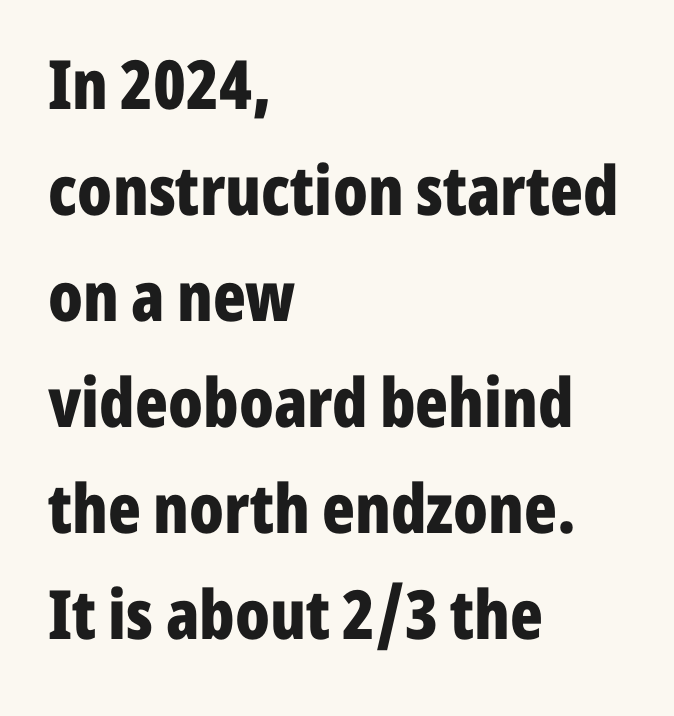
{"serif": "no", "italic": "no", "bold": "yes", "weight": "bold", "width": "condensed", "stroke_contrast": "low", "x_height": "medium", "monospaced": "no", "underline": "no", "align": "left", "line_spacing": "normal", "line_spacing_ratio": 1.56, "letter_spacing": "normal", "letter_spacing_em": 0.0, "glyph_px": 68}
